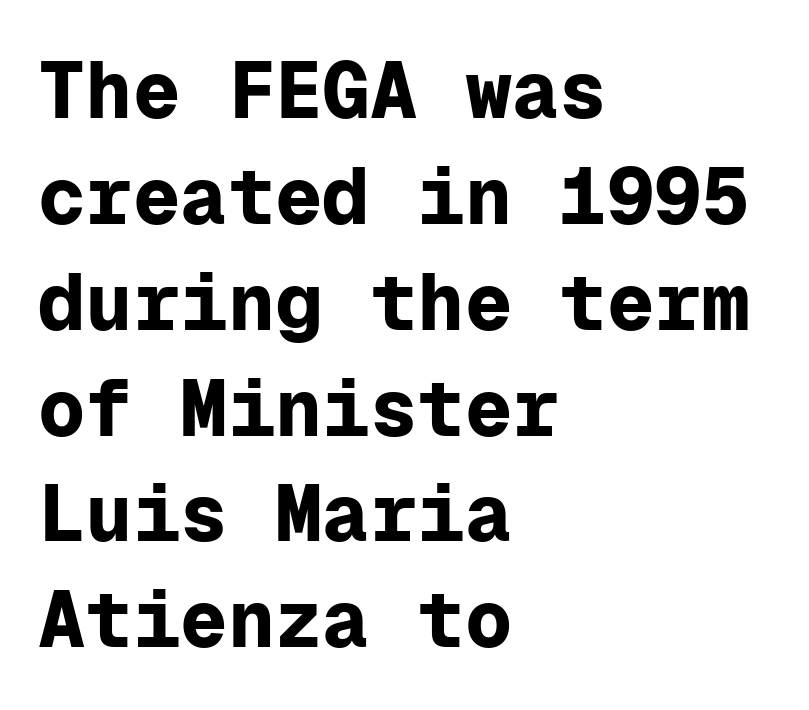
{"serif": "no", "italic": "no", "bold": "yes", "weight": "bold", "width": "normal", "stroke_contrast": "low", "x_height": "medium", "monospaced": "yes", "underline": "no", "align": "left", "line_spacing": "normal", "line_spacing_ratio": 1.34, "letter_spacing": "normal", "letter_spacing_em": 0.0, "glyph_px": 79}
